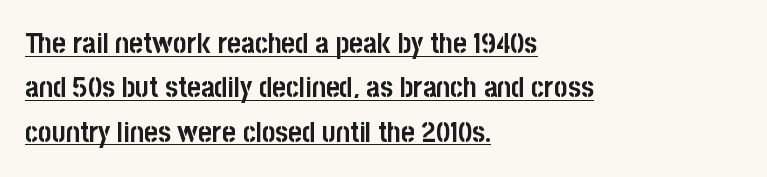
Q: Is the text bold? A: Yes.
Q: Is the text italic (slanted)? A: No, it is upright.
Q: Is the typeface a serif or a sans-serif typeface? A: Sans-serif.
Q: Is the text underlined? A: Yes.
Q: How is the paragraph aligned? A: Left-aligned.
Q: Is the spacing between letters normal or unusually wide? A: Normal.
Q: Is the spacing between lines tight, normal or loose? A: Normal.
Q: Width (condensed, normal, or wide)? A: Condensed.
Q: Stroke contrast? A: Low.
Q: x-height? A: Large.
Q: Monospaced? A: No.
